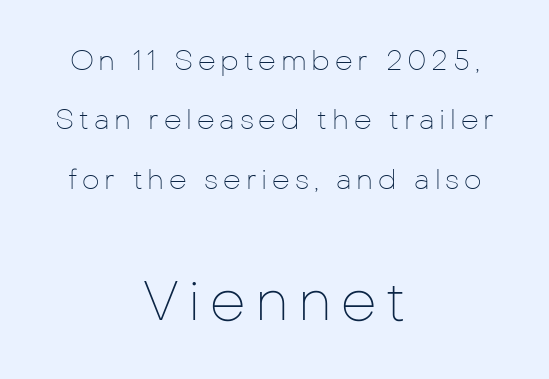
{"serif": "no", "italic": "no", "bold": "no", "weight": "thin", "width": "normal", "stroke_contrast": "low", "x_height": "medium", "monospaced": "no", "underline": "no", "align": "center", "line_spacing": "loose", "line_spacing_ratio": 2.12, "larger_block": "second", "size_ratio": 2.0, "glyph_px": 56}
